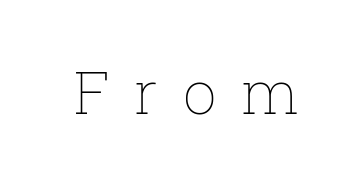
Spacing verdict: proportional, widths tailored to each character. Unlike italic type, these characters show no tilt at all. Is this a heavy cut? Hardly; it is regular or lighter. The letterforms stand isolated, each surrounded by extra space. The baseline area is clear.
